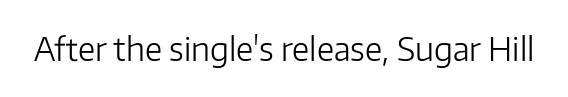
{"serif": "no", "italic": "no", "bold": "no", "weight": "light", "width": "normal", "stroke_contrast": "low", "x_height": "medium", "monospaced": "no", "underline": "no", "letter_spacing": "normal", "letter_spacing_em": 0.0, "glyph_px": 32}
